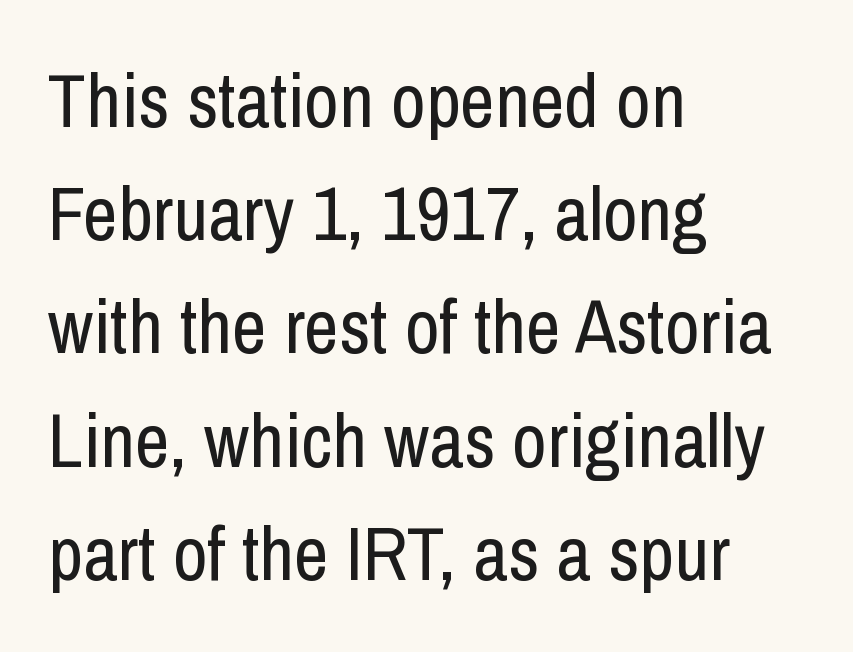
{"serif": "no", "italic": "no", "bold": "no", "weight": "regular", "width": "condensed", "stroke_contrast": "low", "x_height": "medium", "monospaced": "no", "underline": "no", "align": "left", "line_spacing": "normal", "line_spacing_ratio": 1.49, "letter_spacing": "normal", "letter_spacing_em": 0.0, "glyph_px": 76}
